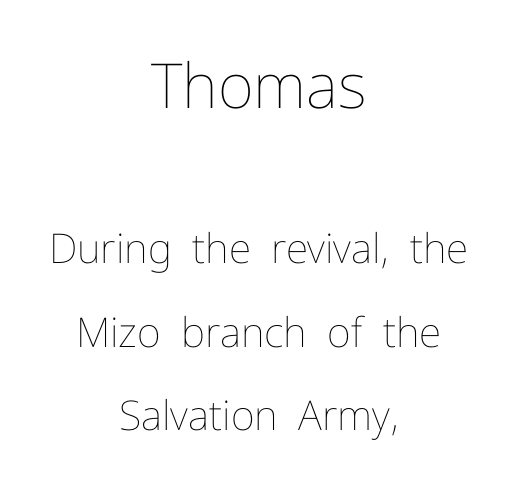
{"italic": "no", "bold": "no", "weight": "thin", "width": "normal", "stroke_contrast": "low", "x_height": "medium", "monospaced": "no", "underline": "no", "align": "center", "line_spacing": "loose", "line_spacing_ratio": 2.04, "letter_spacing": "normal", "letter_spacing_em": 0.0, "larger_block": "first", "size_ratio": 1.51, "glyph_px": 62}
